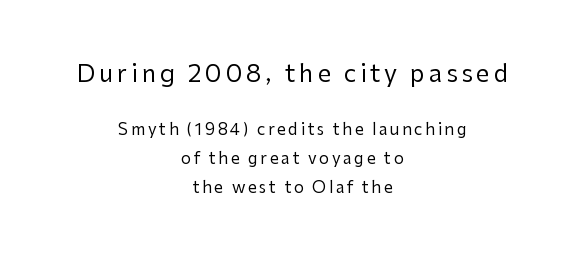
The image shows 24 px text type, upright; set centered, line spacing 1.81x, not underlined; the first (top) block is 1.5x larger.
